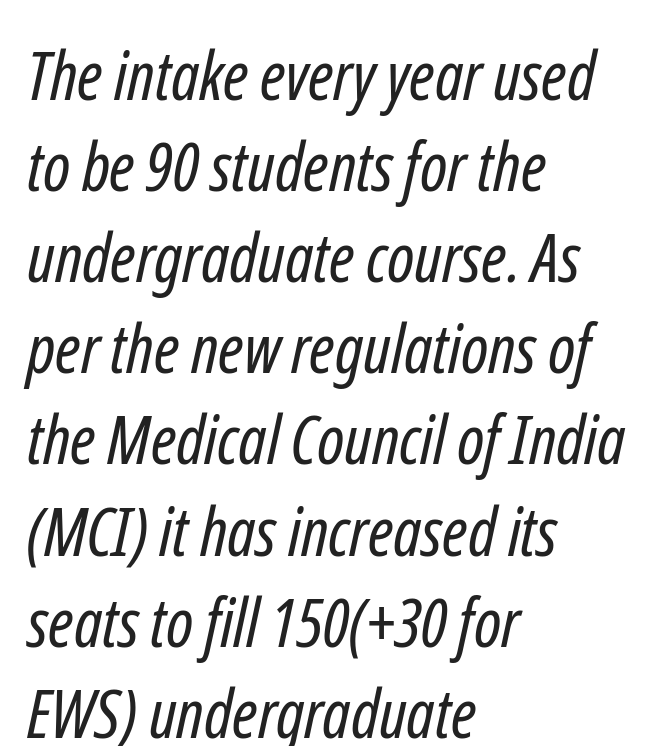
Unlike a traditional serif, this face leaves its strokes unadorned. Each letter keeps its own natural width here, so spacing adapts to shape. The passage shown is not bold in any degree. Look at the tracking — it's just the regular setting, nothing added. Leading matches the norm, producing a regular column.
